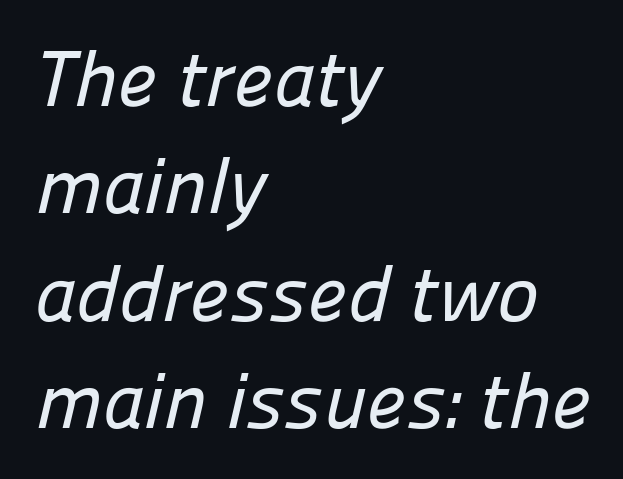
{"serif": "no", "width": "normal", "stroke_contrast": "low", "x_height": "medium", "monospaced": "no", "underline": "no", "align": "left", "line_spacing": "normal", "line_spacing_ratio": 1.36, "letter_spacing": "normal", "letter_spacing_em": 0.0, "glyph_px": 79}
